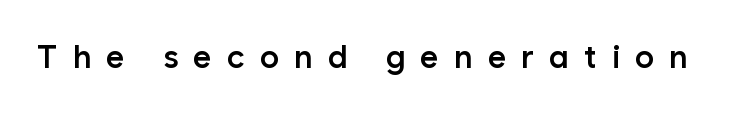
Q: Is the text bold? A: Semi-bold.
Q: Is the text italic (slanted)? A: No, it is upright.
Q: Is the typeface a serif or a sans-serif typeface? A: Sans-serif.
Q: Is the text underlined? A: No.
Q: Is the spacing between letters normal or unusually wide? A: Unusually wide.
Q: Width (condensed, normal, or wide)? A: Normal.
Q: Stroke contrast? A: Low.
Q: x-height? A: Medium.
Q: Monospaced? A: No.
